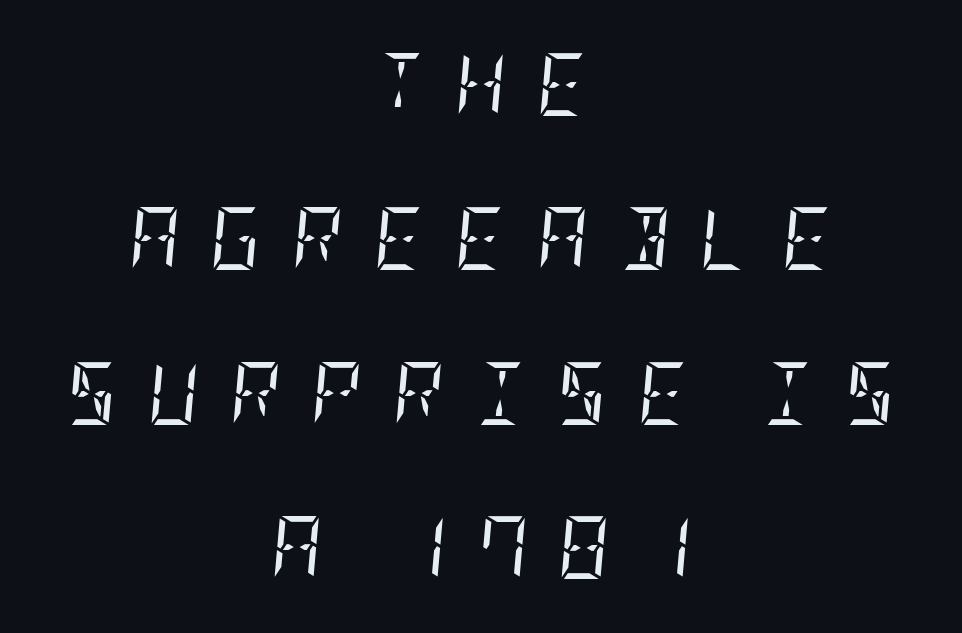
Q: Is the text bold? A: No.
Q: Is the text italic (slanted)? A: Yes, it leans right by about 5 degrees.
Q: Is the typeface a serif or a sans-serif typeface? A: Serif.
Q: Is the text underlined? A: No.
Q: How is the paragraph aligned? A: Centered.
Q: Is the spacing between letters normal or unusually wide? A: Unusually wide.
Q: Is the spacing between lines tight, normal or loose? A: Loose.
Q: Width (condensed, normal, or wide)? A: Condensed.
Q: Stroke contrast? A: Low.
Q: x-height? A: Large.
